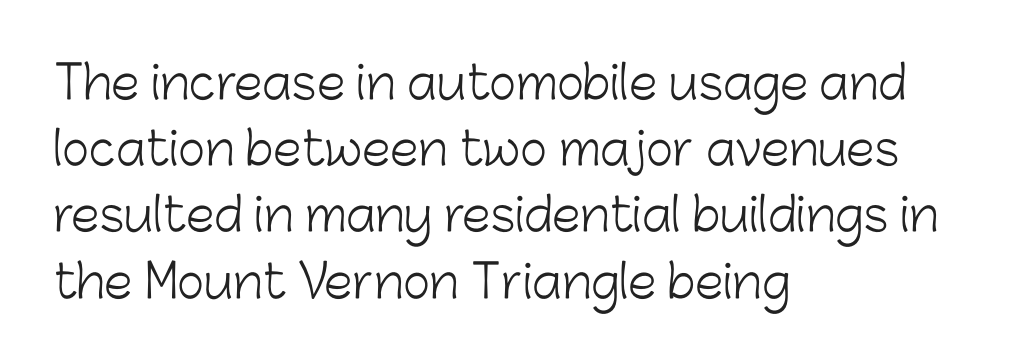
This sample uses an upright cut, with every glyph sitting square on the baseline. Letterform terminals end flat and unadorned throughout the passage. Stems here are at most as thick as an everyday book face. Note the varied advance widths — an 'i' is clearly narrower than an 'm'. Alignment: flush left.
